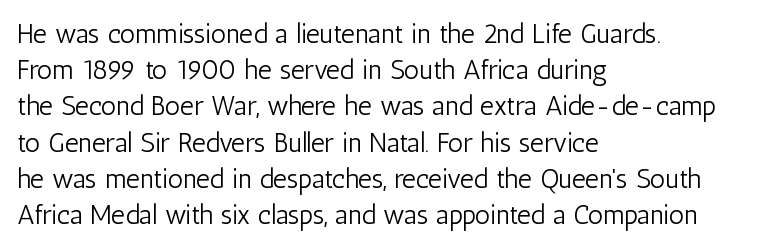
The strokes carry an ordinary text weight at most. Teacher's note: observe the even left margin — that is flush-left alignment. The lines sit at an ordinary, default distance from one another. Does extra space separate the letters? No, they use regular spacing. Posture: vertical. The specimen omits any rule beneath the text block's lines.
